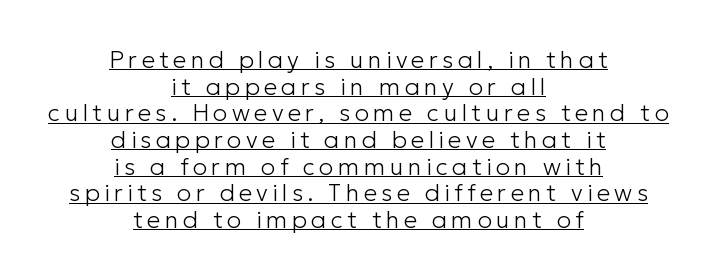
The image shows 24 px text type, upright; set centered, tight line spacing (1.11x), underlined.
